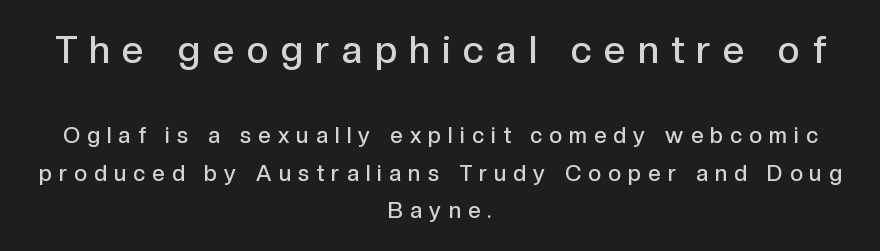
Q: Is the text bold? A: Semi-bold.
Q: Is the text italic (slanted)? A: No, it is upright.
Q: Is the typeface a serif or a sans-serif typeface? A: Sans-serif.
Q: Is the text underlined? A: No.
Q: How is the paragraph aligned? A: Centered.
Q: Is the spacing between letters normal or unusually wide? A: Unusually wide.
Q: Which block of text is set in a larger size, the first (top) or the second (bottom)? A: The first (top) one.
Q: Width (condensed, normal, or wide)? A: Normal.
Q: x-height? A: Medium.
Q: Monospaced? A: No.
